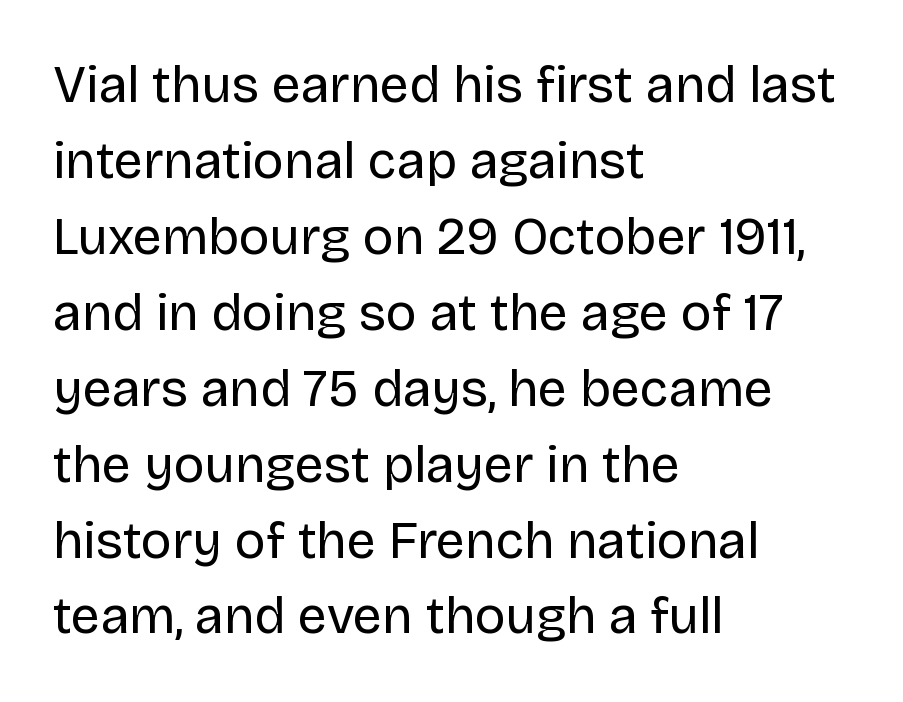
Letterform terminals end flat and unadorned throughout the passage. Alignment: flush left. Glyph-to-glyph distance matches everyday printed text. No italicization has been applied; the sample stays upright. Spacing verdict: proportional, widths tailored to each character. Stroke thickness stays within the range of a standard reading face or lighter.
